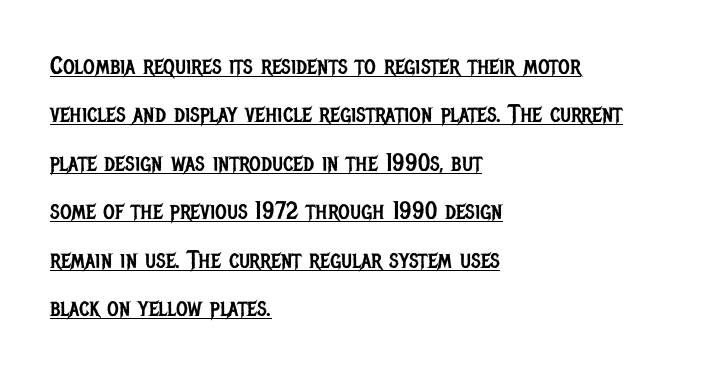
{"italic": "no", "bold": "no", "underline": "yes", "align": "left", "line_spacing": "loose", "line_spacing_ratio": 1.94, "letter_spacing": "normal", "letter_spacing_em": 0.0, "glyph_px": 25}
